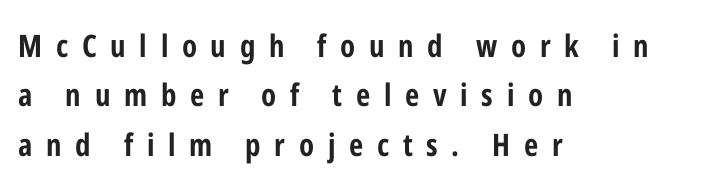
Every character sits straight up, as roman type does. The text block is weighted toward the left margin, trailing off unevenly rightward. Proportional: the letters do not fall into vertical columns. The letters are spread apart with noticeably loose tracking. Leading matches the norm, producing a regular column. Bare-footed words on every line.
